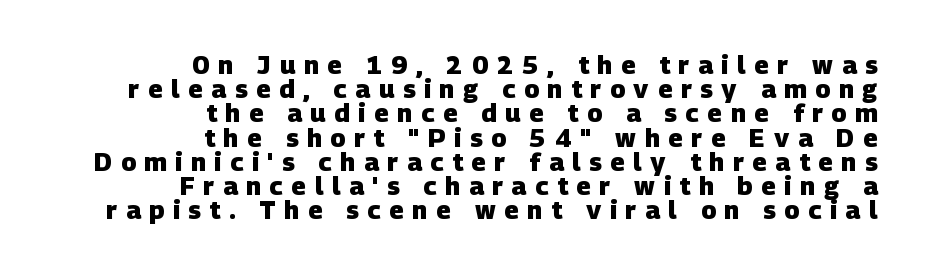
The image shows 25 px bold type; set right-aligned, tight line spacing (0.97x), unusually wide letter spacing (+0.35 em), not underlined.
